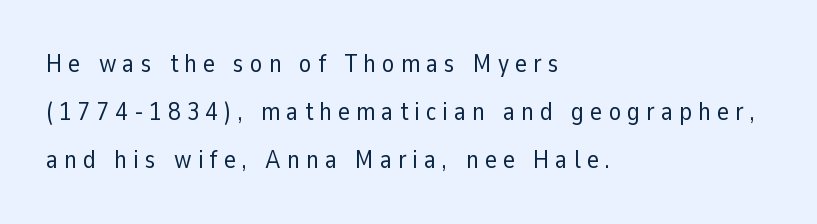
Does the copy run flush right? No — it runs flush left. Loose tracking; the words dissolve into strings of separated letters. Characters remain perfectly vertical along every line. Weight: not bold — regular or lighter.
